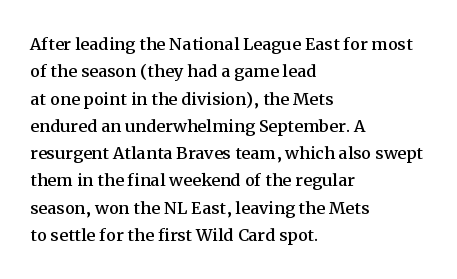
The image shows 22 px text type, upright; set left-aligned, line spacing 1.24x, normal letter spacing, not underlined.
